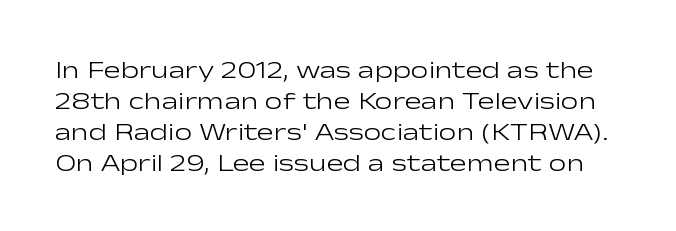
Q: Is the text bold? A: No.
Q: Is the text italic (slanted)? A: No, it is upright.
Q: Is the text underlined? A: No.
Q: Is the spacing between letters normal or unusually wide? A: Normal.
